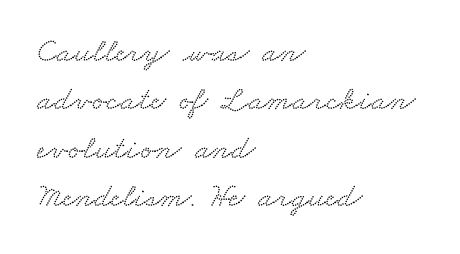
Check under the words: just untouched page. Evenly set lines give the paragraph a standard silhouette. Tracking here is standard; glyphs follow each other at the usual distance. The passage is arranged the way most books set body copy — flush left. You could not count columns in this text — the font is proportionally spaced.
